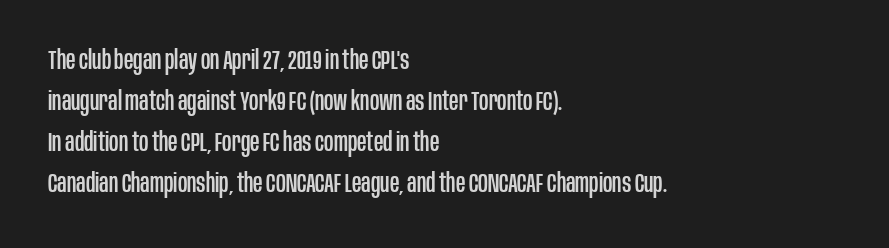
{"italic": "no", "underline": "no", "align": "left", "line_spacing": "normal", "line_spacing_ratio": 1.58, "letter_spacing": "normal", "letter_spacing_em": 0.0, "glyph_px": 26}
